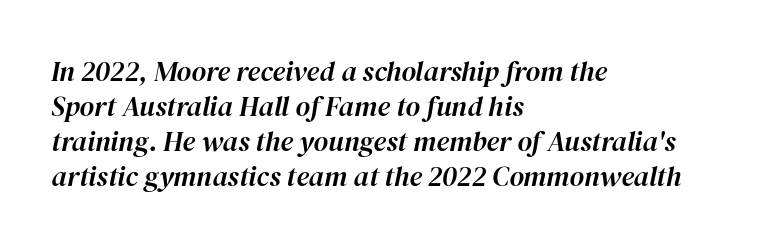
{"italic": "yes", "lean": "right", "slant_degrees": 12, "width": "normal", "stroke_contrast": "high", "x_height": "medium", "monospaced": "no", "underline": "no", "align": "left", "line_spacing": "normal", "line_spacing_ratio": 1.25, "letter_spacing": "normal", "letter_spacing_em": 0.0, "glyph_px": 28}
